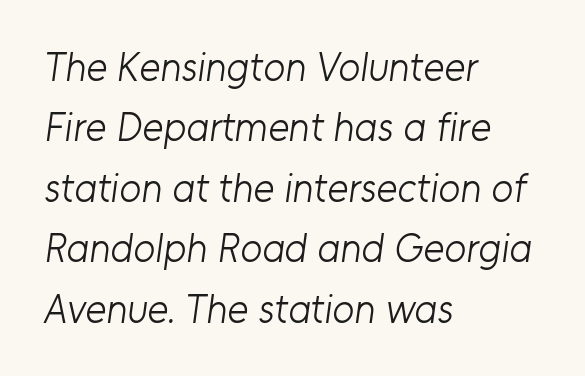
The image shows 40 px light sans-serif type; set left-aligned, normal line spacing (1.51x), normal letter spacing, not underlined; low stroke contrast and a medium x-height.
